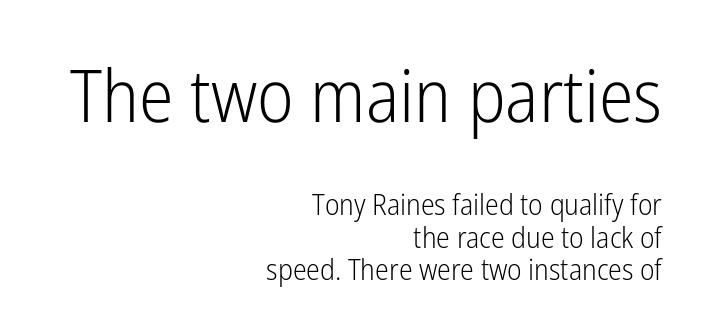
{"serif": "no", "italic": "no", "bold": "no", "weight": "light", "width": "condensed", "stroke_contrast": "low", "x_height": "medium", "monospaced": "no", "underline": "no", "align": "right", "line_spacing": "tight", "line_spacing_ratio": 1.13, "letter_spacing": "normal", "letter_spacing_em": 0.0, "larger_block": "first", "size_ratio": 2.52, "glyph_px": 73}
